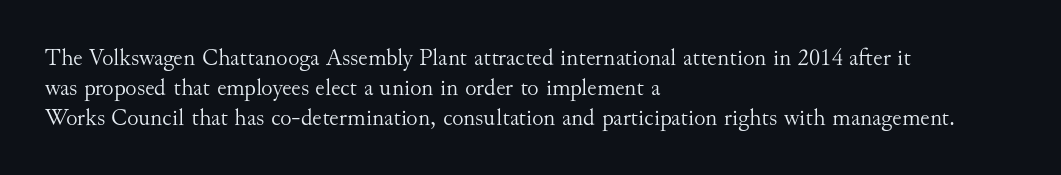
The image shows 24 px text type, upright; set left-aligned, normal line spacing (1.25x), normal letter spacing, not underlined.
